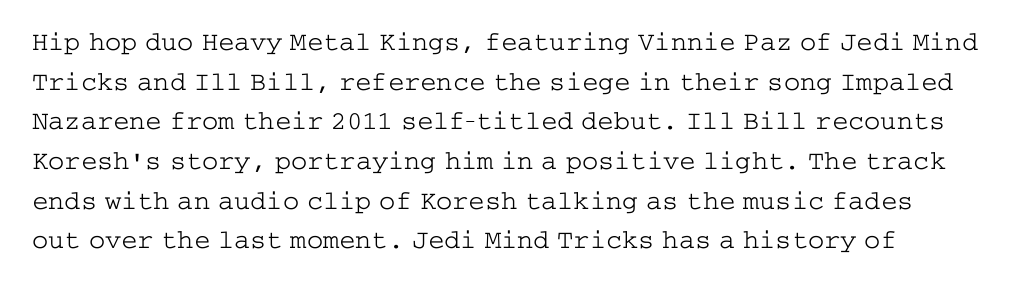
The image shows 27 px text type, upright; set normal line spacing (1.47x), normal letter spacing, not underlined.
